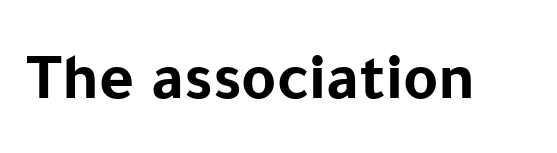
Only glyphs here, with clear space below each row. You'd pick this weight for a headline — it's a proper bold. These lines are rendered in a variable-pitch font. Nothing unusual about the tracking: characters are spaced as the font intends.
